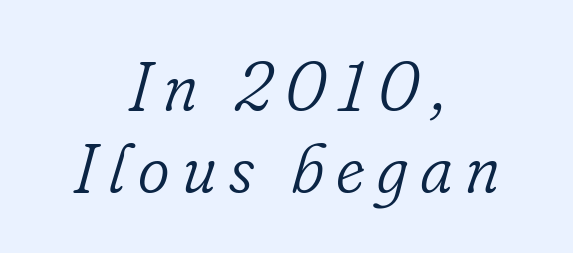
The image shows 68 px light serif type, italic (leaning right); set centered, line spacing 1.2x, not underlined; low stroke contrast and a small x-height.
